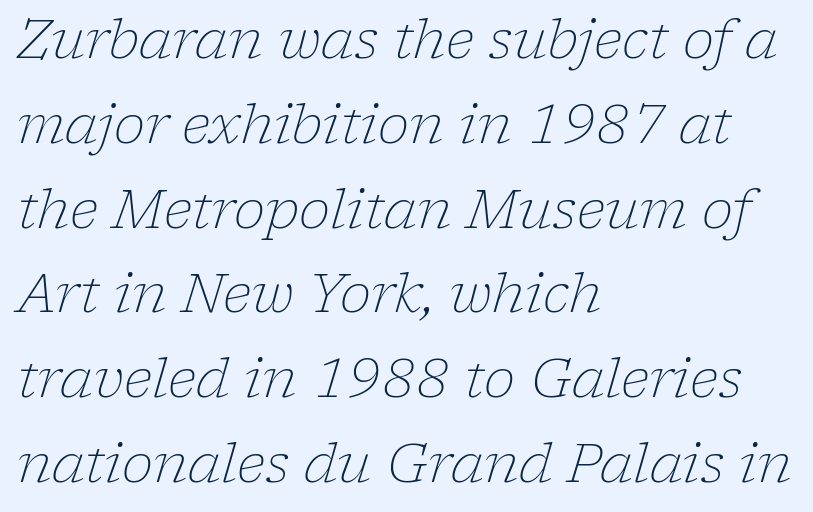
{"serif": "yes", "italic": "yes", "lean": "right", "slant_degrees": 17, "bold": "no", "weight": "light", "width": "normal", "stroke_contrast": "low", "x_height": "medium", "monospaced": "no", "underline": "no", "align": "left", "line_spacing": "normal", "line_spacing_ratio": 1.6, "letter_spacing": "normal", "letter_spacing_em": 0.0, "glyph_px": 53}
